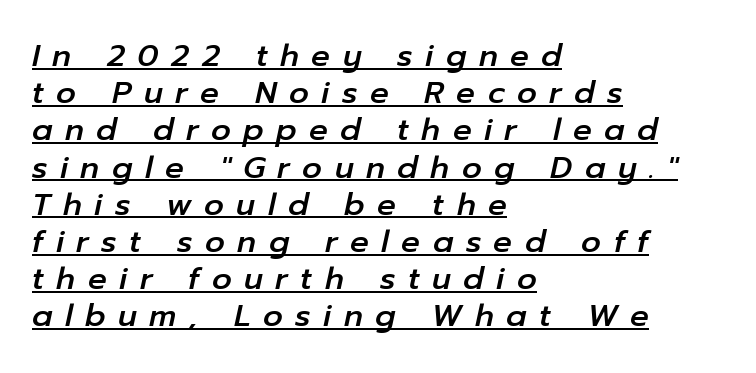
An italicized treatment has been applied to the whole sample. The letters are spread apart with noticeably loose tracking. These lines are rendered in a variable-pitch font. Underlining? Definitely there. Which margin do the lines hug? The left one — the right edge is uneven.
